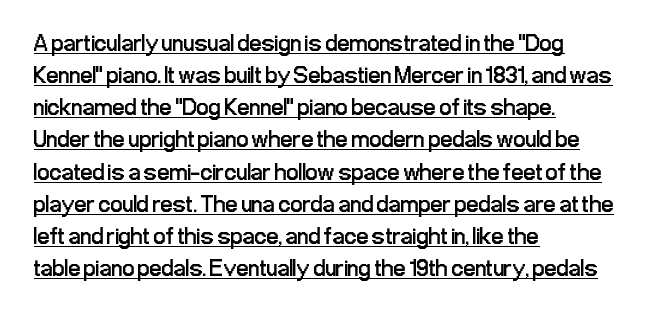
These characters rest on top of a visible drawn line. A light-to-regular cut is what we see here. The face used here is rendered with its standard letterfit. This rendering uses left alignment, leaving the right contour irregular. Leading matches the norm, producing a regular column.
